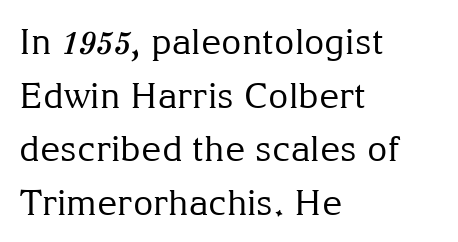
{"serif": "yes", "italic": "no", "bold": "no", "weight": "regular", "width": "normal", "stroke_contrast": "medium", "x_height": "medium", "monospaced": "no", "underline": "no", "align": "left", "line_spacing": "normal", "line_spacing_ratio": 1.53, "letter_spacing": "normal", "letter_spacing_em": 0.0, "glyph_px": 35}
